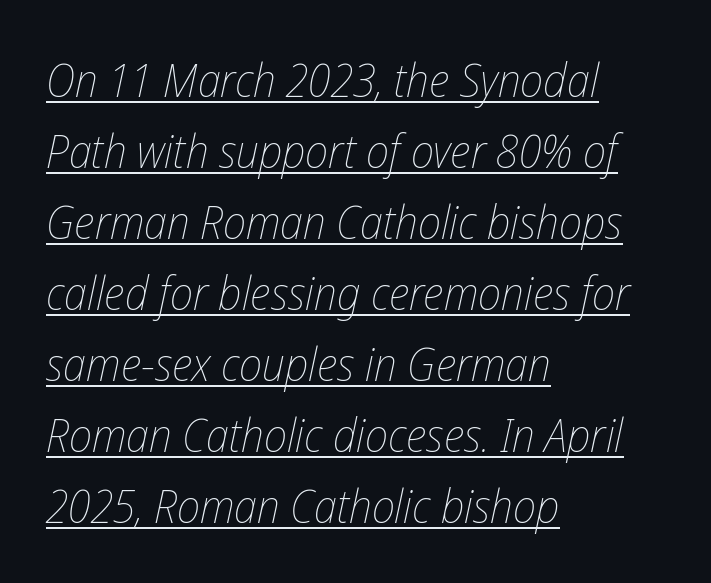
{"italic": "yes", "lean": "right", "slant_degrees": 12, "bold": "no", "weight": "thin", "width": "condensed", "stroke_contrast": "low", "x_height": "medium", "monospaced": "no", "underline": "yes", "align": "left", "line_spacing": "normal", "line_spacing_ratio": 1.51, "letter_spacing": "normal", "letter_spacing_em": 0.0, "glyph_px": 47}
